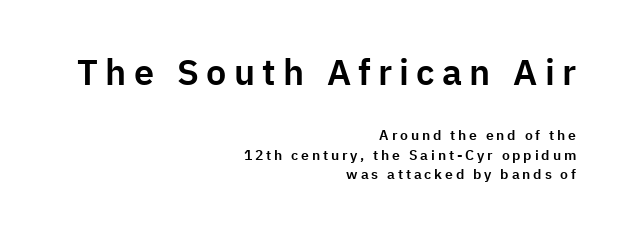
Q: Is the text italic (slanted)? A: No, it is upright.
Q: Is the typeface a serif or a sans-serif typeface? A: Sans-serif.
Q: Is the text underlined? A: No.
Q: How is the paragraph aligned? A: Right-aligned.
Q: Is the spacing between letters normal or unusually wide? A: Unusually wide.
Q: Is the spacing between lines tight, normal or loose? A: Normal.
Q: Which block of text is set in a larger size, the first (top) or the second (bottom)? A: The first (top) one.
Q: Width (condensed, normal, or wide)? A: Normal.
Q: Stroke contrast? A: Low.
Q: x-height? A: Medium.
Q: Monospaced? A: No.
